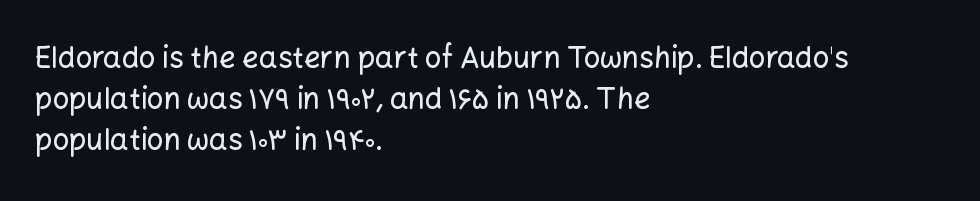
Q: Is the text italic (slanted)? A: No, it is upright.
Q: Is the typeface a serif or a sans-serif typeface? A: Sans-serif.
Q: Is the text underlined? A: No.
Q: How is the paragraph aligned? A: Left-aligned.
Q: Is the spacing between letters normal or unusually wide? A: Normal.
Q: Is the spacing between lines tight, normal or loose? A: Normal.
Q: Width (condensed, normal, or wide)? A: Normal.
Q: Stroke contrast? A: Low.
Q: x-height? A: Medium.
Q: Monospaced? A: No.
